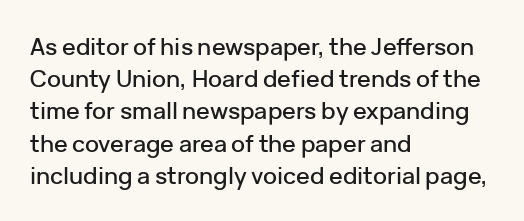
Does the leading feel generous? No, just average. The paragraph shown leans on its left margin. The string is rendered with underlining switched off. Here the glyphs are tracked normally, forming tight word shapes. The font's upright variant was chosen for this text.
